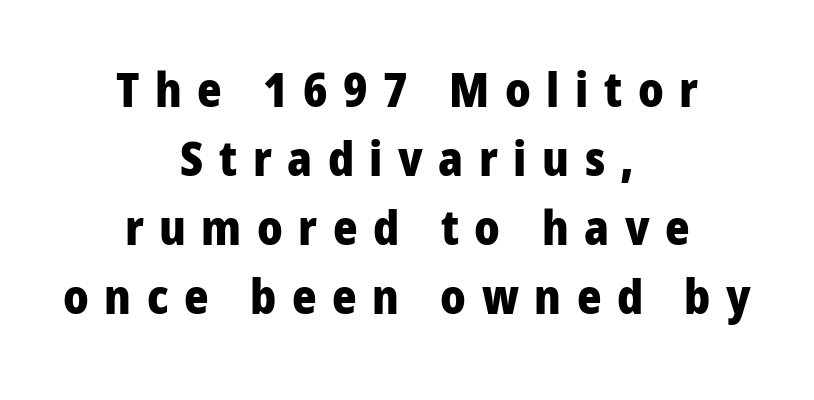
Rendered with straight, roman letterforms. Is the block centered? Yes — each line is placed symmetrically about the middle. These lines have a slow, spaced-out rhythm from letter to letter. The passage shown stacks its lines at a standard gap. The designer went with a sans here, leaving each stem footless. The passage shown is emphatically bold.
